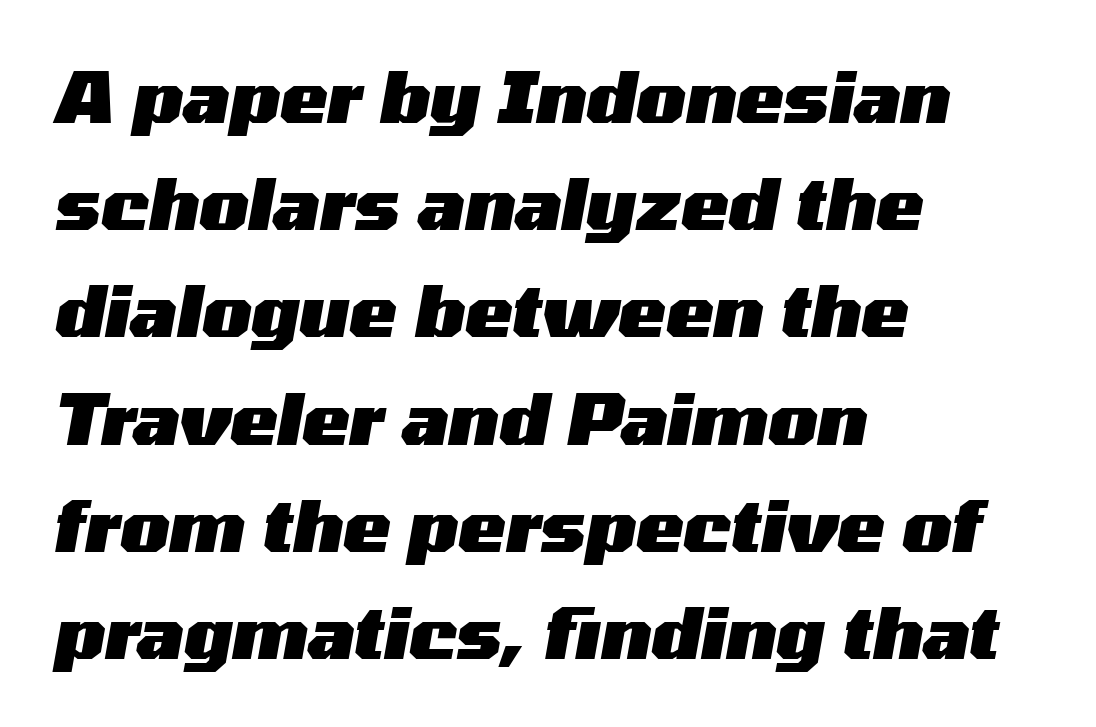
Q: Is the text bold? A: Yes.
Q: Is the text italic (slanted)? A: Yes, it leans right by about 10 degrees.
Q: Is the text underlined? A: No.
Q: How is the paragraph aligned? A: Left-aligned.
Q: Is the spacing between letters normal or unusually wide? A: Normal.
Q: Is the spacing between lines tight, normal or loose? A: Normal.
Q: Width (condensed, normal, or wide)? A: Wide.
Q: Stroke contrast? A: Medium.
Q: x-height? A: Medium.
Q: Monospaced? A: No.
